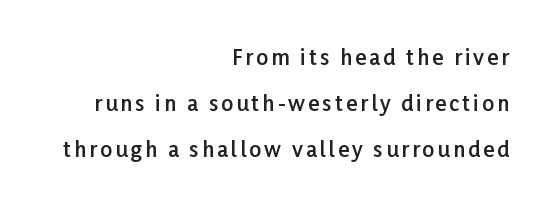
Ordinary non-slanted type is in use. Plain, unruled lines of type. These lines carry some extra weight — a demibold, not a full bold. Right-aligned paragraph, ragged on the left. Regarding leading, the lines here are spaced well apart.
